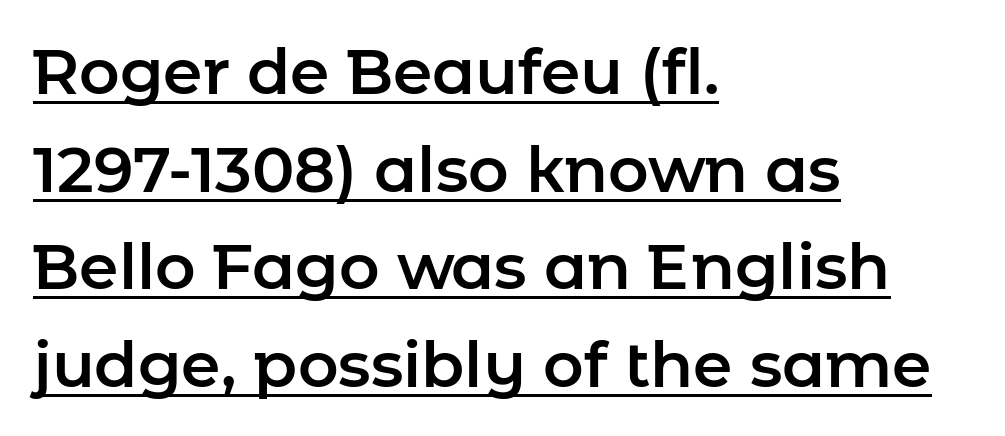
The image shows 63 px sans-serif type, upright; set left-aligned, normal line spacing (1.55x), normal letter spacing, underlined; low stroke contrast and a medium x-height.
